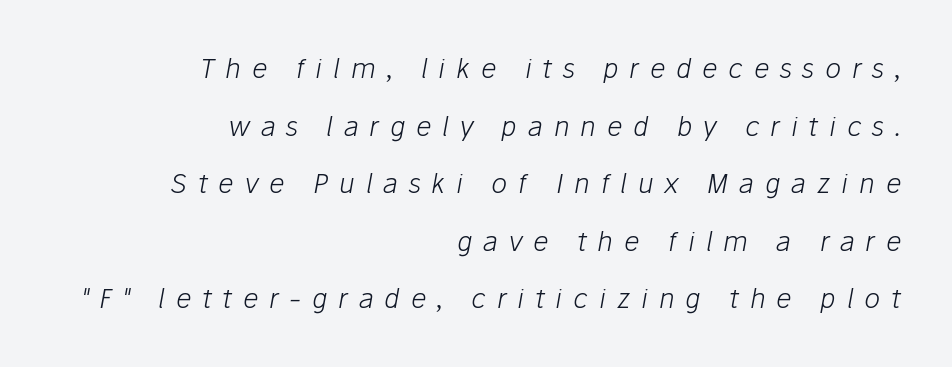
The image shows 27 px text type, italic (leaning right); set right-aligned, loose line spacing (2.13x), unusually wide letter spacing (+0.4 em), not underlined.
